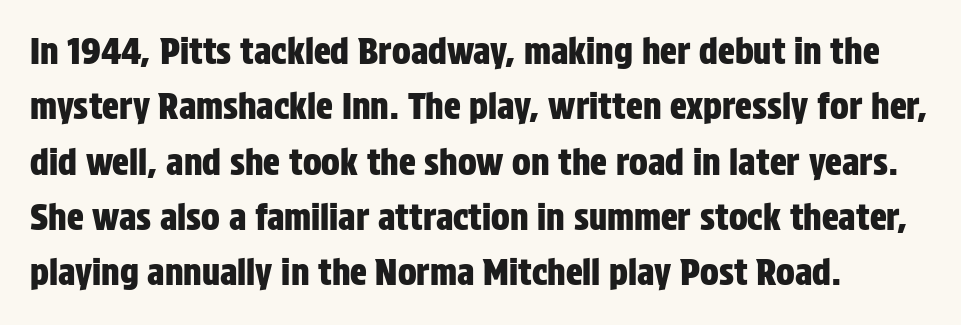
{"serif": "no", "italic": "no", "width": "condensed", "stroke_contrast": "low", "x_height": "large", "monospaced": "no", "underline": "no", "line_spacing": "normal", "line_spacing_ratio": 1.58, "letter_spacing": "normal", "letter_spacing_em": 0.0, "glyph_px": 35}
